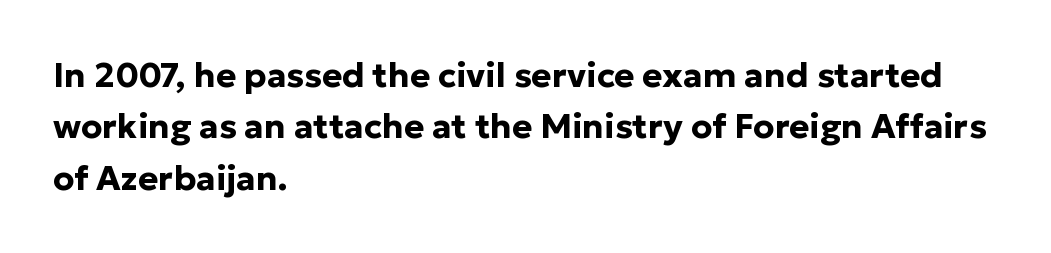
Q: Is the text bold? A: Yes.
Q: Is the text italic (slanted)? A: No, it is upright.
Q: Is the typeface a serif or a sans-serif typeface? A: Sans-serif.
Q: Is the text underlined? A: No.
Q: How is the paragraph aligned? A: Left-aligned.
Q: Is the spacing between letters normal or unusually wide? A: Normal.
Q: Is the spacing between lines tight, normal or loose? A: Normal.
Q: Width (condensed, normal, or wide)? A: Normal.
Q: Stroke contrast? A: Low.
Q: x-height? A: Medium.
Q: Monospaced? A: No.
